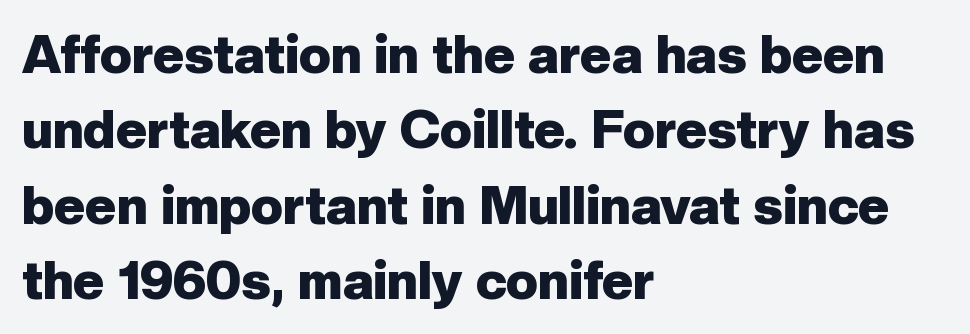
{"serif": "no", "italic": "no", "bold": "yes", "weight": "heavy", "width": "normal", "stroke_contrast": "low", "x_height": "medium", "monospaced": "no", "underline": "no", "align": "left", "line_spacing": "normal", "line_spacing_ratio": 1.42, "letter_spacing": "normal", "letter_spacing_em": 0.0, "glyph_px": 53}
